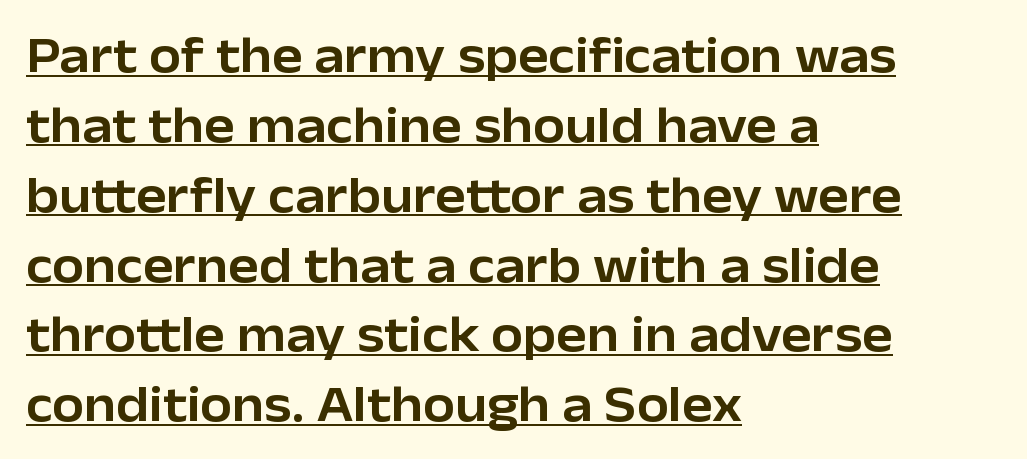
The rendering shows plain stroke endings on the letterforms — a sans-serif design. The face used here appears with an underline applied. Notice how descenders clear the ascenders below comfortably — that's standard leading. This sample is left-justified, so line endings fall wherever the words run out. Is the letter spacing exaggerated? No — it looks like the ordinary default. A typesetter would call this proportional, since set widths differ per character.
